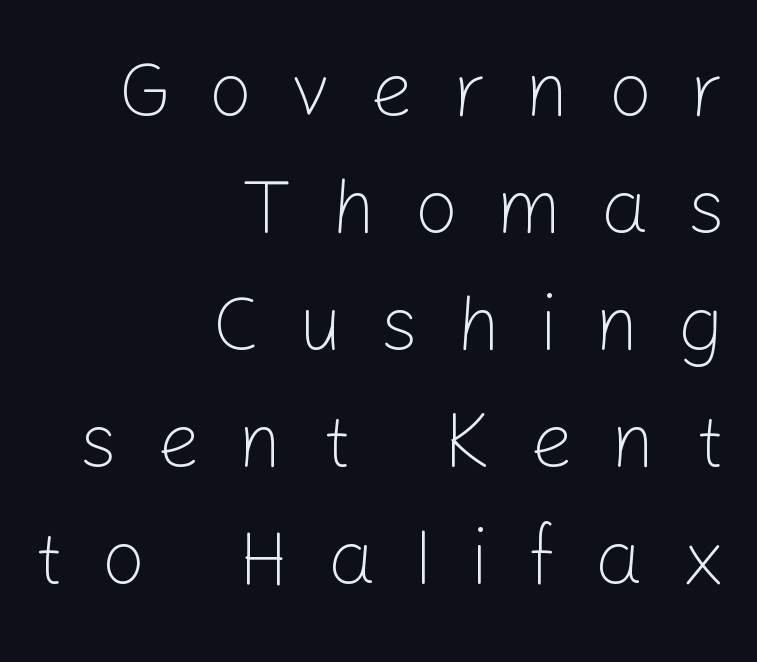
The image shows 77 px light sans-serif type, upright; set right-aligned, normal line spacing (1.52x), unusually wide letter spacing (+0.49 em), not underlined; low stroke contrast and a medium x-height.
